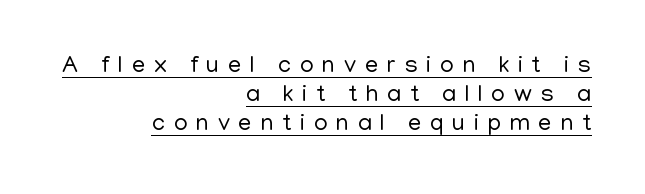
{"italic": "no", "bold": "no", "underline": "yes", "align": "right", "line_spacing_ratio": 1.21, "letter_spacing": "wide", "letter_spacing_em": 0.36, "glyph_px": 24}
